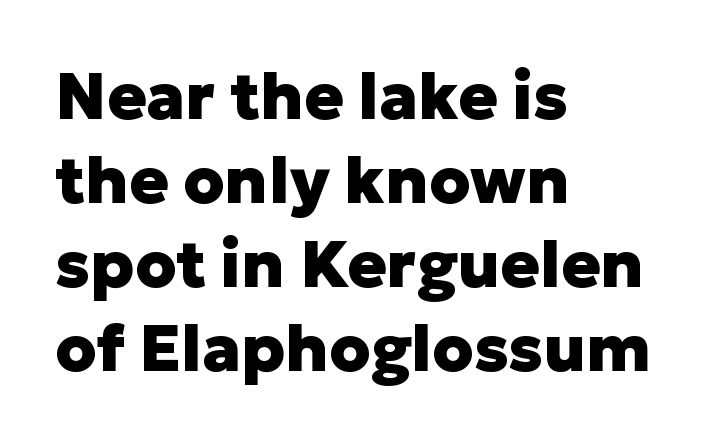
The image shows 65 px heavy sans-serif type, upright; set left-aligned, normal line spacing (1.29x), normal letter spacing, not underlined; low stroke contrast and a medium x-height.
